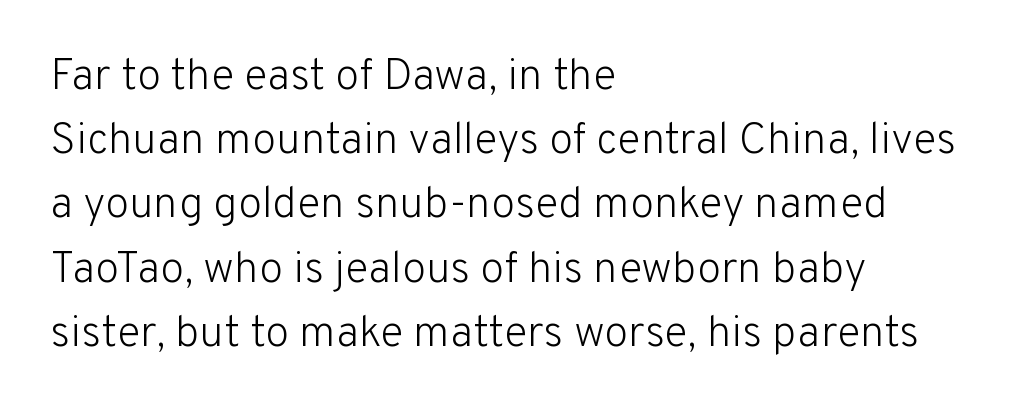
{"serif": "no", "italic": "no", "bold": "no", "weight": "light", "width": "normal", "stroke_contrast": "low", "x_height": "medium", "monospaced": "no", "underline": "no", "align": "left", "line_spacing": "normal", "line_spacing_ratio": 1.46, "letter_spacing": "normal", "letter_spacing_em": 0.0, "glyph_px": 44}
